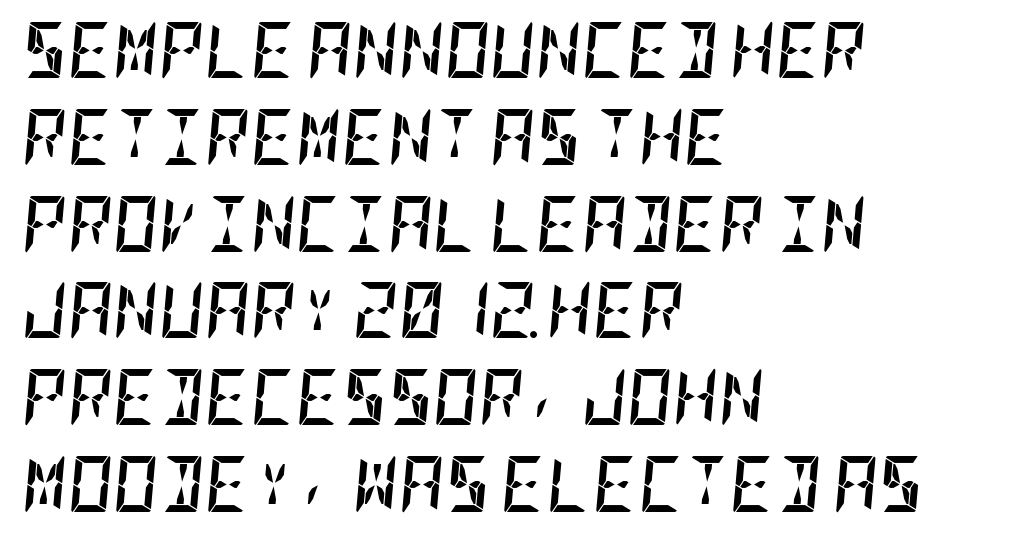
The string is rendered with underlining switched off. These lines were composed using italics. Every letter is thick-stroked: bold, no question. Left-aligned paragraph, ragged on the right. Is the letter spacing exaggerated? No — it looks like the ordinary default.
